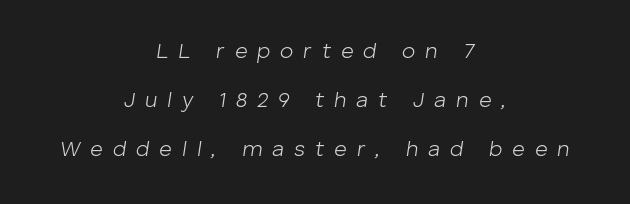
The font sits on the lighter half of the weight spectrum, regular included. Does the copy run flush right? No — it is centered line by line. Honestly, there is no underline to notice here at all. There is plenty of visible air inserted between adjacent glyphs. The axis of the letterforms is tilted away from vertical. The space between consecutive lines is lavish.
